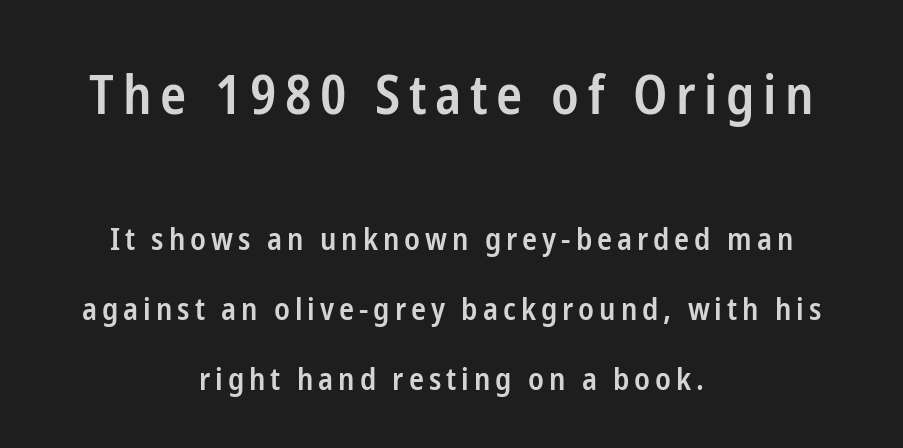
The image shows 54 px semibold, condensed sans-serif type, upright; set centered, loose line spacing (2.26x), not underlined; the first (top) block is 1.74x larger; low stroke contrast and a medium x-height.
